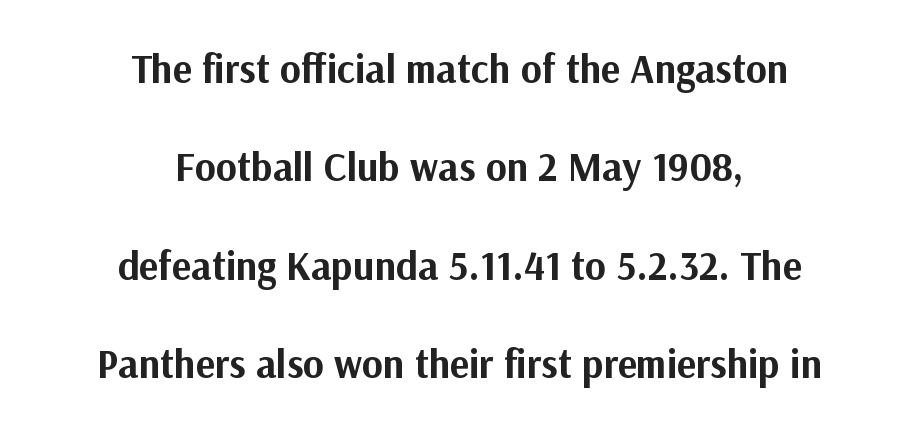
{"serif": "no", "italic": "no", "bold": "yes", "weight": "bold", "width": "normal", "stroke_contrast": "medium", "x_height": "medium", "monospaced": "no", "underline": "no", "align": "center", "line_spacing": "loose", "line_spacing_ratio": 2.46, "letter_spacing": "normal", "letter_spacing_em": 0.0, "glyph_px": 40}
